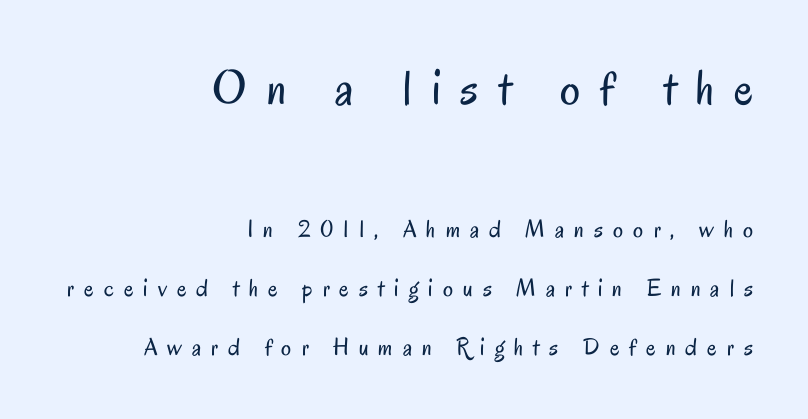
{"serif": "no", "italic": "no", "bold": "no", "weight": "regular", "width": "condensed", "stroke_contrast": "low", "x_height": "small", "monospaced": "no", "underline": "no", "align": "right", "line_spacing": "loose", "line_spacing_ratio": 2.35, "letter_spacing": "wide", "letter_spacing_em": 0.4, "larger_block": "first", "size_ratio": 2.0, "glyph_px": 50}
